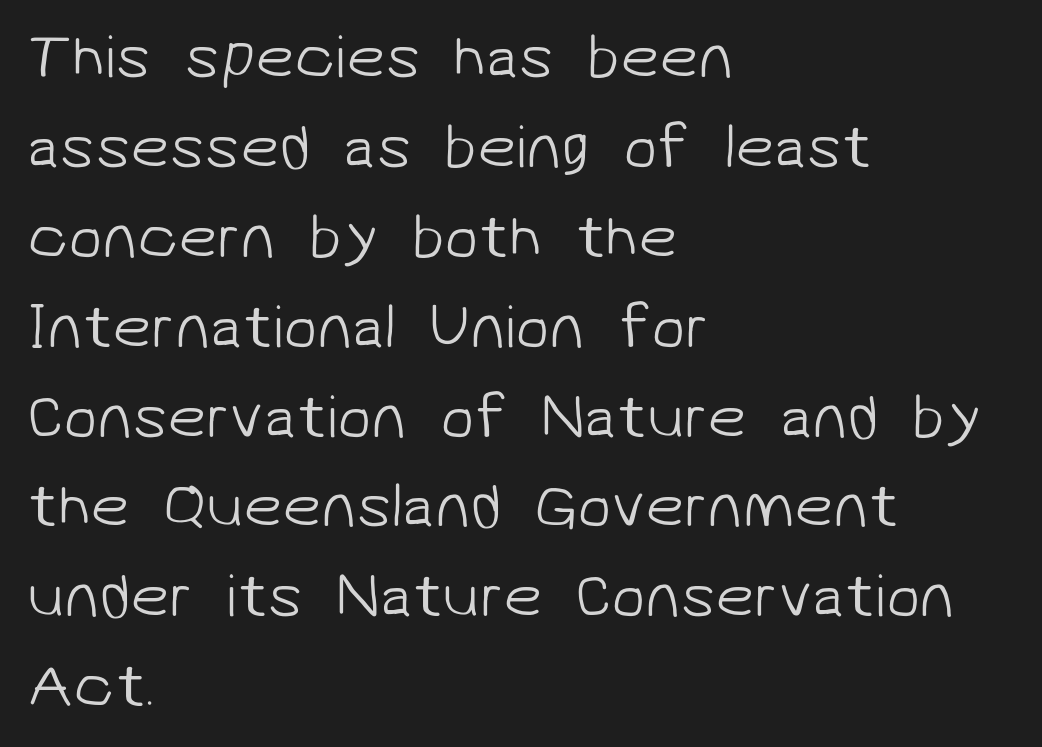
{"serif": "no", "bold": "no", "weight": "light", "width": "normal", "stroke_contrast": "low", "x_height": "medium", "monospaced": "no", "underline": "no", "align": "left", "line_spacing": "normal", "line_spacing_ratio": 1.45, "letter_spacing": "normal", "letter_spacing_em": 0.0, "glyph_px": 62}
